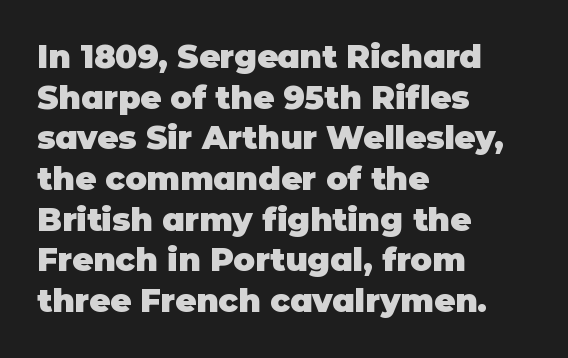
Q: Is the text bold? A: Yes.
Q: Is the text italic (slanted)? A: No, it is upright.
Q: Is the typeface a serif or a sans-serif typeface? A: Sans-serif.
Q: Is the text underlined? A: No.
Q: How is the paragraph aligned? A: Left-aligned.
Q: Is the spacing between letters normal or unusually wide? A: Normal.
Q: Is the spacing between lines tight, normal or loose? A: Normal.
Q: Width (condensed, normal, or wide)? A: Normal.
Q: Stroke contrast? A: Low.
Q: x-height? A: Large.
Q: Monospaced? A: No.
